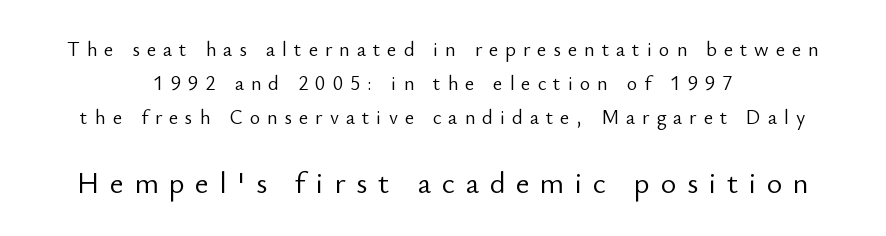
Is this a sans? Yes — the strokes have no serifs. Alignment: centered. These lines are rendered in a variable-pitch font. The type is letterspaced generously, with wide tracking.
